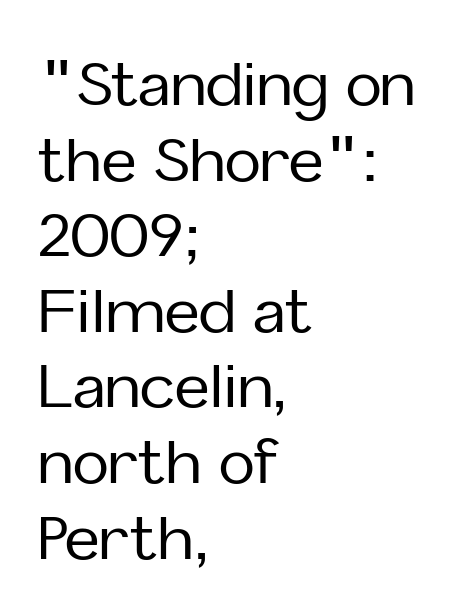
Q: Is the text italic (slanted)? A: No, it is upright.
Q: Is the typeface a serif or a sans-serif typeface? A: Sans-serif.
Q: Is the text underlined? A: No.
Q: How is the paragraph aligned? A: Left-aligned.
Q: Is the spacing between letters normal or unusually wide? A: Normal.
Q: Is the spacing between lines tight, normal or loose? A: Normal.
Q: Width (condensed, normal, or wide)? A: Normal.
Q: Stroke contrast? A: Low.
Q: x-height? A: Medium.
Q: Monospaced? A: No.
